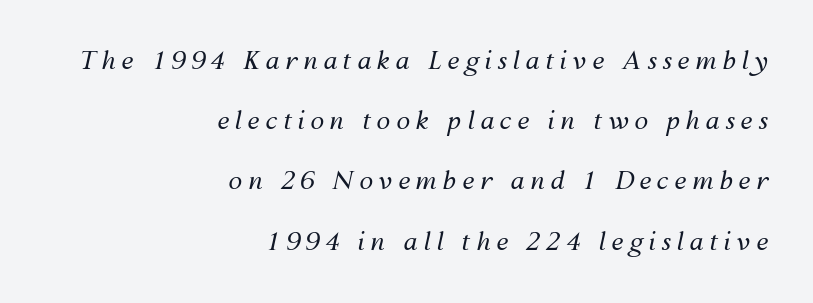
The image shows 25 px text type, italic (leaning right); set right-aligned, loose line spacing (2.41x), unusually wide letter spacing (+0.22 em), not underlined.
